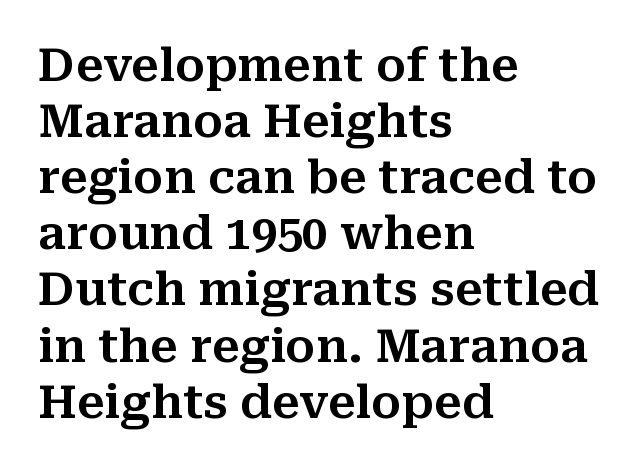
The image shows 46 px serif type, upright; set left-aligned, line spacing 1.22x, normal letter spacing, not underlined; medium stroke contrast and a medium x-height.
